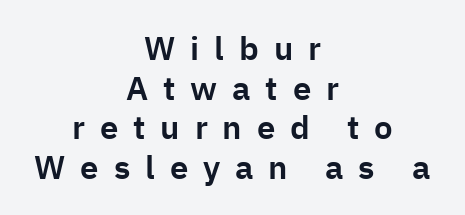
This sample is center-justified, so both line endings float freely. No feet cap the strokes, marking this as sans-serif type. Tracking value appears strongly positive — letters spread wide. Every character sits straight up, as roman type does.
